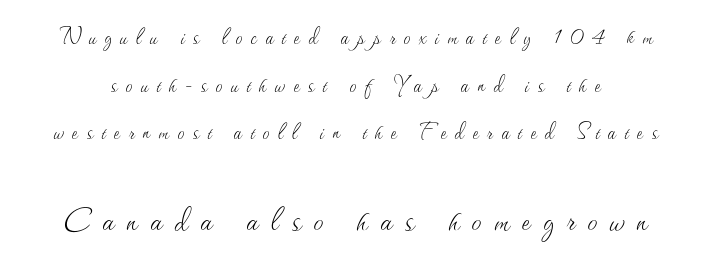
{"bold": "no", "weight": "thin", "width": "normal", "stroke_contrast": "medium", "x_height": "small", "monospaced": "no", "underline": "no", "line_spacing_ratio": 1.76, "letter_spacing": "wide", "letter_spacing_em": 0.32, "larger_block": "second", "size_ratio": 1.48, "glyph_px": 40}
